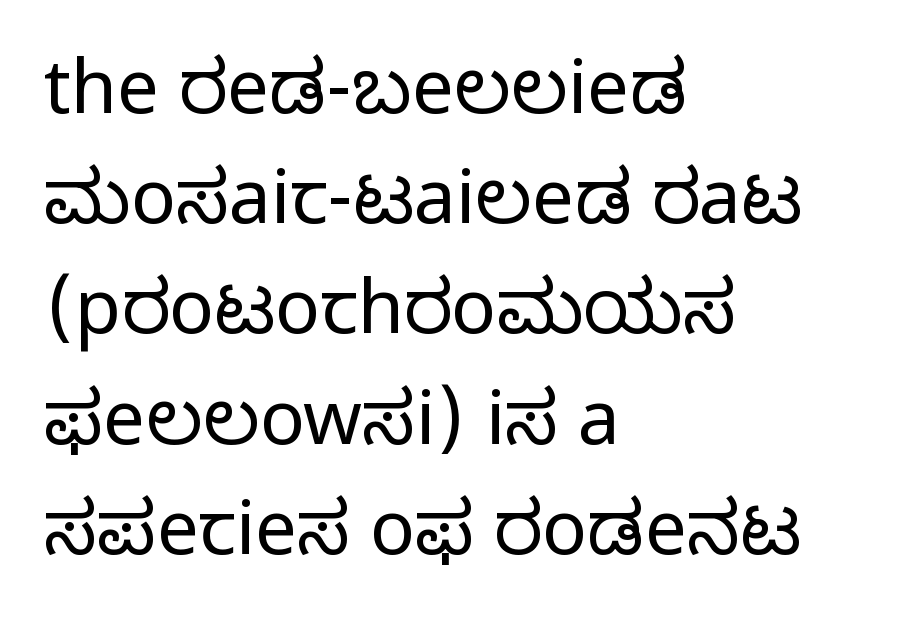
Is the letter spacing exaggerated? No — it looks like the ordinary default. Only glyphs here, with clear space below each row. Regular leading. No heavy texture on the line: the type isn't bold.
